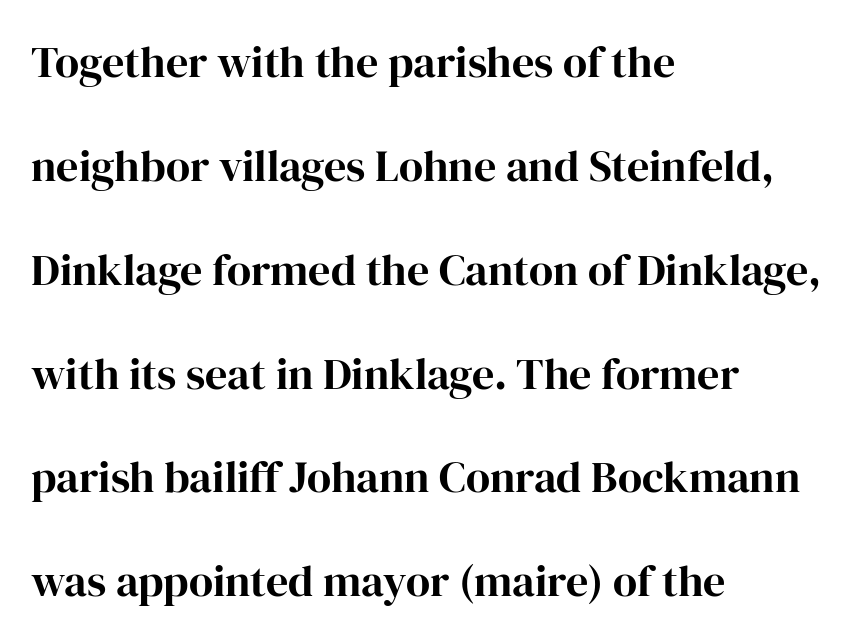
Q: Is the text italic (slanted)? A: No, it is upright.
Q: Is the typeface a serif or a sans-serif typeface? A: Serif.
Q: Is the text underlined? A: No.
Q: How is the paragraph aligned? A: Left-aligned.
Q: Is the spacing between letters normal or unusually wide? A: Normal.
Q: Is the spacing between lines tight, normal or loose? A: Loose.
Q: Width (condensed, normal, or wide)? A: Normal.
Q: Stroke contrast? A: High.
Q: x-height? A: Medium.
Q: Monospaced? A: No.
